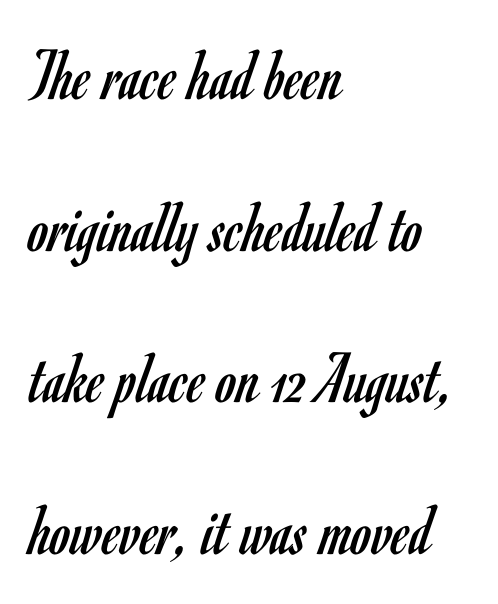
Underlining? Definitely not there. Is this a heavy cut? Hardly; it is regular or lighter. Nothing sits at the stroke ends, so this counts as sans-serif. The vertical gap from one line to the next is large. One-word summary of the alignment: left.
